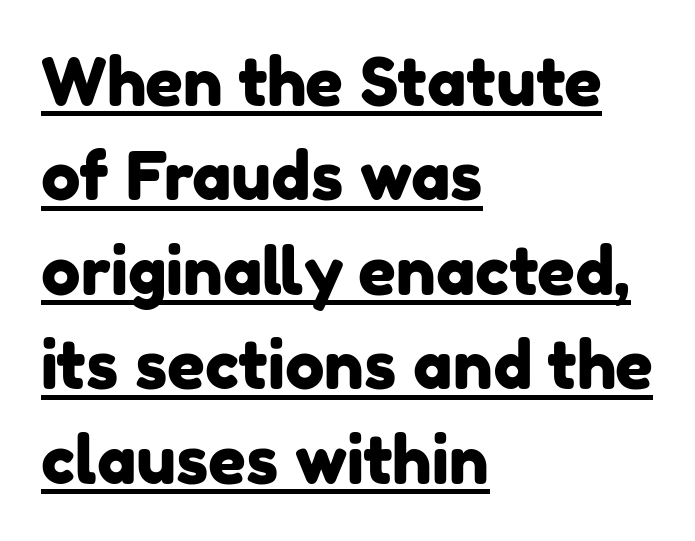
{"serif": "no", "width": "normal", "stroke_contrast": "low", "x_height": "medium", "monospaced": "no", "underline": "yes", "align": "left", "line_spacing": "normal", "line_spacing_ratio": 1.43, "letter_spacing": "normal", "letter_spacing_em": 0.0, "glyph_px": 66}
